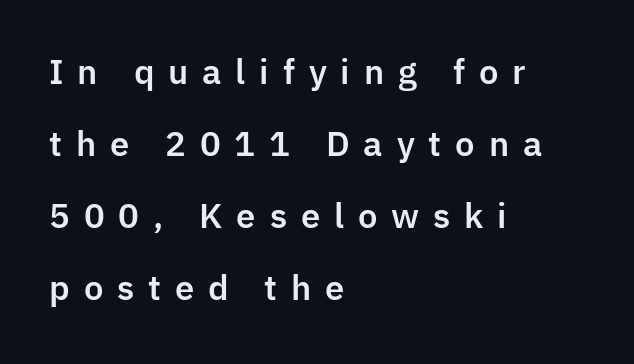
The lines are spread far apart with generous leading. Beneath every word, the page is bare. Is this a sans? Yes — the strokes have no serifs. Inter-character spacing is expanded well beyond the font's built-in metrics. All the whitespace from short lines collects on the right. In terms of posture, this sample is upright.
